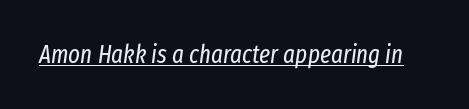
Q: Is the text bold? A: No.
Q: Is the text italic (slanted)? A: Yes, it leans right by about 8 degrees.
Q: Is the text underlined? A: Yes.
Q: Is the spacing between letters normal or unusually wide? A: Normal.
